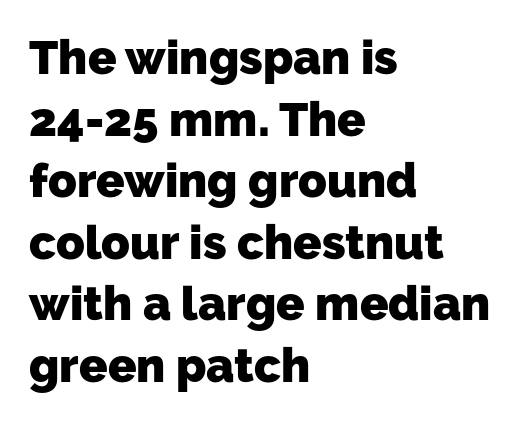
Q: Is the text bold? A: Yes.
Q: Is the typeface a serif or a sans-serif typeface? A: Sans-serif.
Q: Is the text underlined? A: No.
Q: How is the paragraph aligned? A: Left-aligned.
Q: Is the spacing between letters normal or unusually wide? A: Normal.
Q: Is the spacing between lines tight, normal or loose? A: Normal.
Q: Width (condensed, normal, or wide)? A: Normal.
Q: Stroke contrast? A: Low.
Q: x-height? A: Medium.
Q: Monospaced? A: No.
